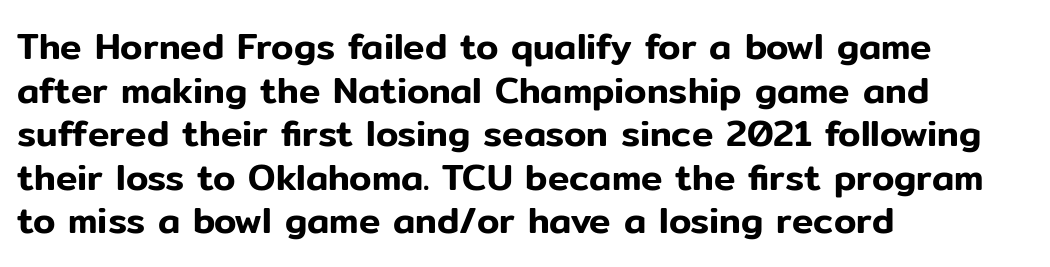
The image shows 36 px sans-serif type, upright; set left-aligned, line spacing 1.21x, normal letter spacing, not underlined; low stroke contrast and a medium x-height.
